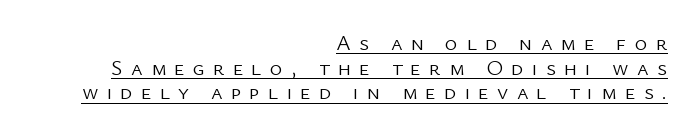
{"italic": "no", "bold": "no", "underline": "yes", "align": "right", "line_spacing": "tight", "line_spacing_ratio": 1.12, "letter_spacing": "wide", "letter_spacing_em": 0.37, "glyph_px": 22}
